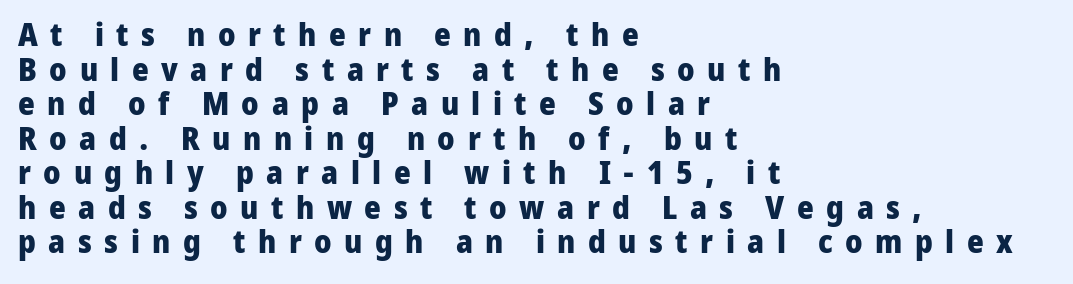
The image shows 32 px heavy sans-serif type, upright; set left-aligned, tight line spacing (1.08x), unusually wide letter spacing (+0.39 em), not underlined; low stroke contrast and a medium x-height.
